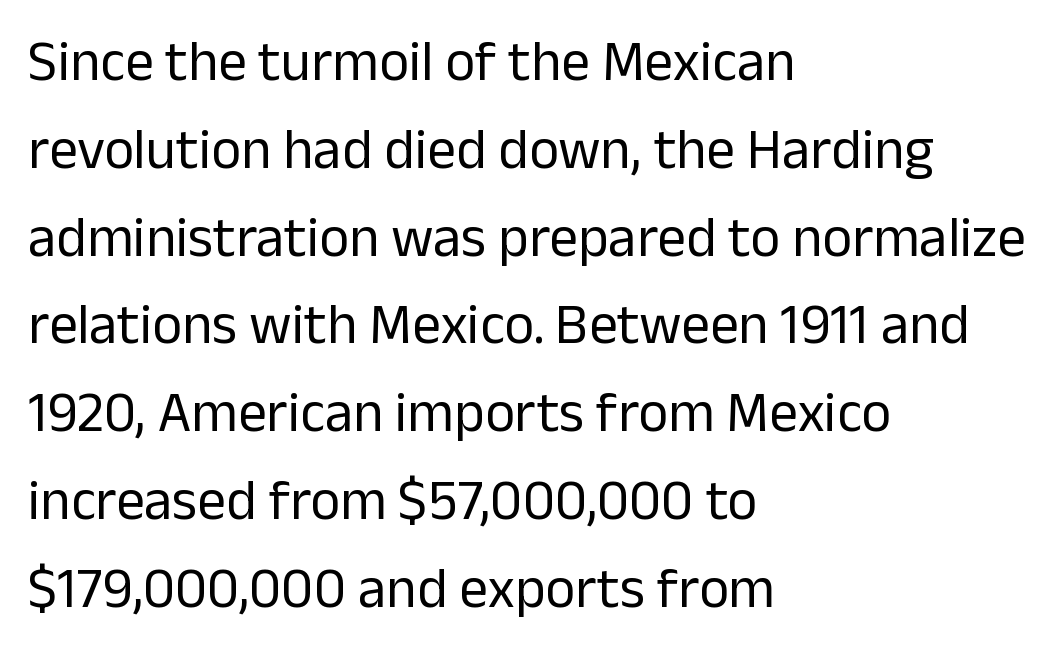
The image shows 57 px regular-weight sans-serif type, upright; set left-aligned, normal line spacing (1.54x), normal letter spacing, not underlined; low stroke contrast and a medium x-height.
